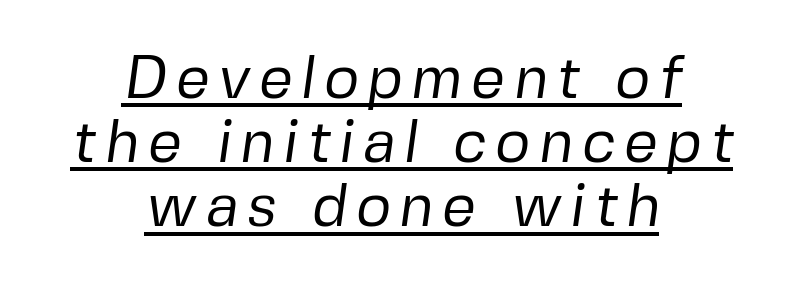
Q: Is the text bold? A: No.
Q: Is the typeface a serif or a sans-serif typeface? A: Sans-serif.
Q: Is the text underlined? A: Yes.
Q: How is the paragraph aligned? A: Centered.
Q: Is the spacing between lines tight, normal or loose? A: Tight.
Q: Width (condensed, normal, or wide)? A: Normal.
Q: Stroke contrast? A: Low.
Q: x-height? A: Medium.
Q: Monospaced? A: No.
